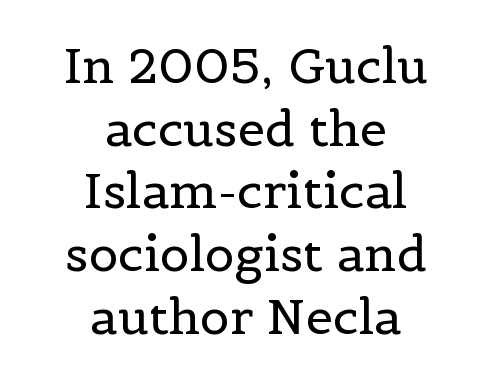
The image shows 49 px regular-weight serif type, upright; set centered, normal line spacing (1.28x), normal letter spacing, not underlined; a medium x-height.
